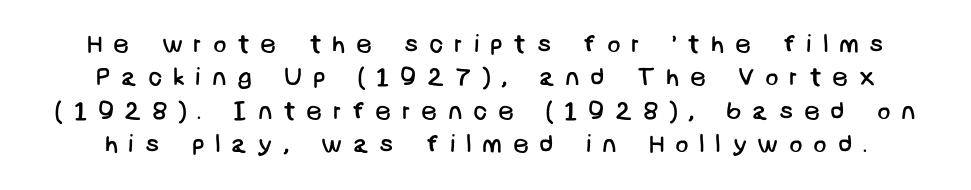
The image shows 25 px text type; set normal line spacing (1.34x), unusually wide letter spacing (+0.42 em), not underlined.
